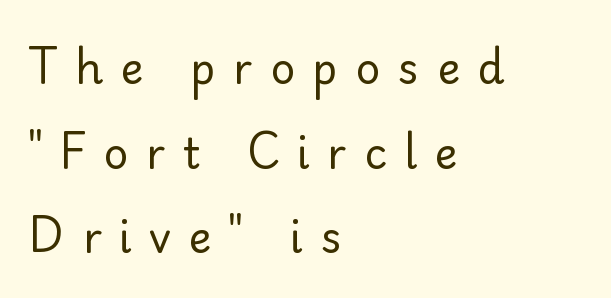
No chunkiness to these letters — they're not bold. The glyphs are unaccompanied by any horizontal stroke below them. The paragraph has a hard left edge and a soft right edge. Designer's note — italics off, roman on. The rendering uses natural spacing where letterforms have individual widths.
